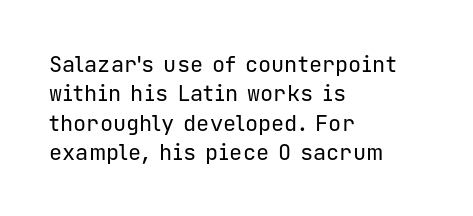
Q: Is the text bold? A: No.
Q: Is the text italic (slanted)? A: No, it is upright.
Q: Is the text underlined? A: No.
Q: How is the paragraph aligned? A: Left-aligned.
Q: Is the spacing between letters normal or unusually wide? A: Normal.
Q: Is the spacing between lines tight, normal or loose? A: Normal.
